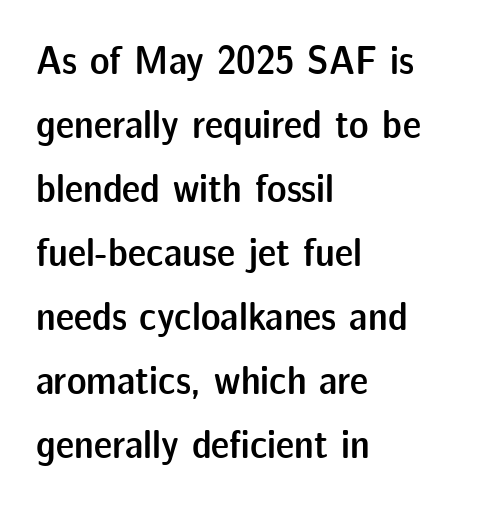
Q: Is the text bold? A: Semi-bold.
Q: Is the text italic (slanted)? A: No, it is upright.
Q: Is the typeface a serif or a sans-serif typeface? A: Sans-serif.
Q: Is the text underlined? A: No.
Q: How is the paragraph aligned? A: Left-aligned.
Q: Is the spacing between letters normal or unusually wide? A: Normal.
Q: Is the spacing between lines tight, normal or loose? A: Normal.
Q: Width (condensed, normal, or wide)? A: Normal.
Q: Stroke contrast? A: Low.
Q: x-height? A: Medium.
Q: Monospaced? A: No.
